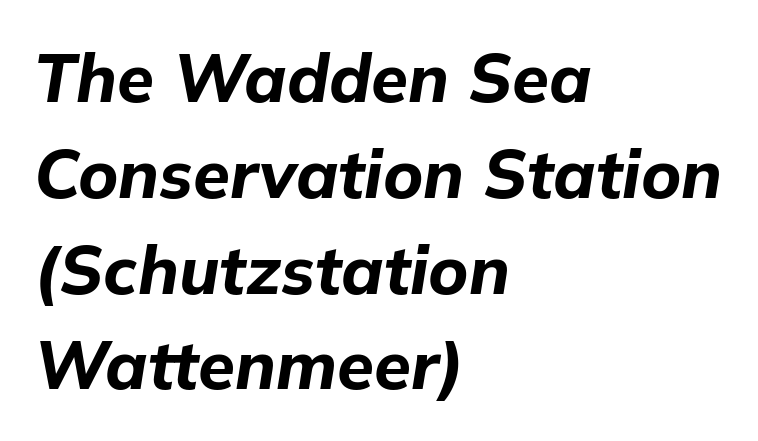
Weight check: bold — yes, fully. The rows are spaced the way most documents space them. Check the space under the baseline: it is left empty. The face used here is rendered with its standard letterfit. Slant detected: the letters are inclined. The lines in this sample share a left origin and differ only in where they stop.
